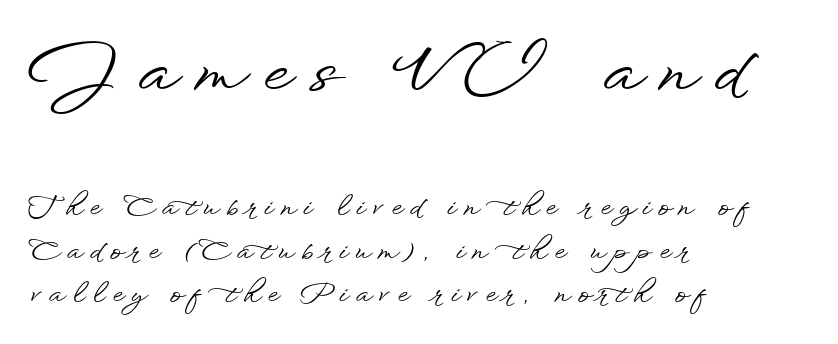
Q: Is the text italic (slanted)? A: Yes.
Q: Is the typeface a serif or a sans-serif typeface? A: Sans-serif.
Q: Is the text underlined? A: No.
Q: How is the paragraph aligned? A: Left-aligned.
Q: Is the spacing between letters normal or unusually wide? A: Unusually wide.
Q: Is the spacing between lines tight, normal or loose? A: Normal.
Q: Which block of text is set in a larger size, the first (top) or the second (bottom)? A: The first (top) one.
Q: Width (condensed, normal, or wide)? A: Wide.
Q: Stroke contrast? A: Low.
Q: x-height? A: Small.
Q: Monospaced? A: No.
